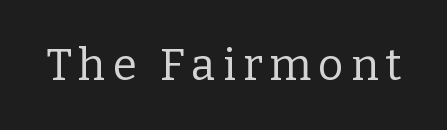
The image shows 44 px regular-weight serif type, upright; set not underlined; low stroke contrast and a medium x-height.
